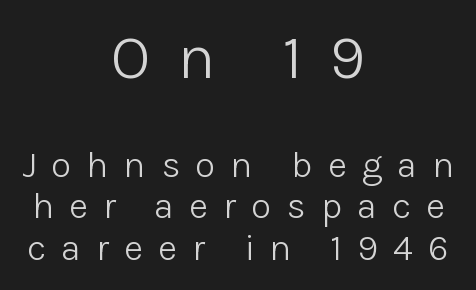
Q: Is the text bold? A: No.
Q: Is the text italic (slanted)? A: No, it is upright.
Q: Is the typeface a serif or a sans-serif typeface? A: Sans-serif.
Q: Is the text underlined? A: No.
Q: How is the paragraph aligned? A: Centered.
Q: Is the spacing between letters normal or unusually wide? A: Unusually wide.
Q: Is the spacing between lines tight, normal or loose? A: Tight.
Q: Which block of text is set in a larger size, the first (top) or the second (bottom)? A: The first (top) one.
Q: Width (condensed, normal, or wide)? A: Normal.
Q: Stroke contrast? A: Low.
Q: x-height? A: Medium.
Q: Monospaced? A: No.
